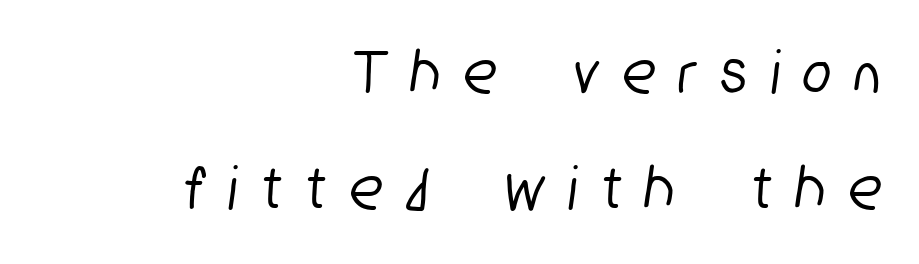
{"serif": "no", "width": "condensed", "stroke_contrast": "low", "x_height": "medium", "monospaced": "no", "underline": "no", "align": "right", "line_spacing_ratio": 1.79, "letter_spacing": "wide", "letter_spacing_em": 0.39, "glyph_px": 65}
